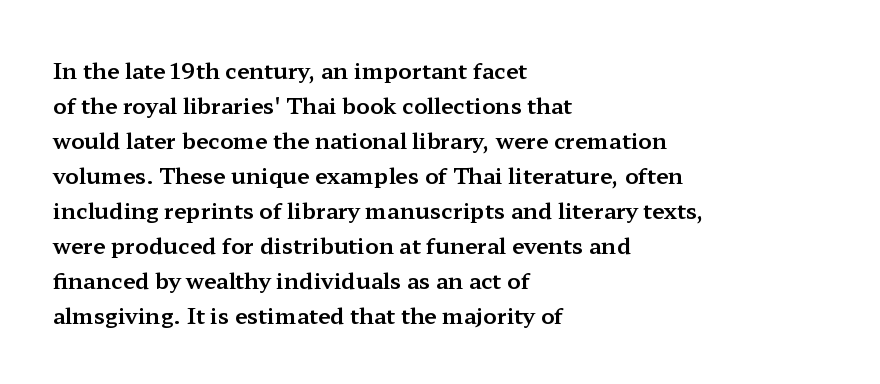
The vertical gap from one line to the next is medium. In terms of posture, this sample is upright. The ragged edge is on the right, which tells us the setting is flush left. Look at the tracking — it's just the regular setting, nothing added. Only glyphs here, with clear space below each row.
